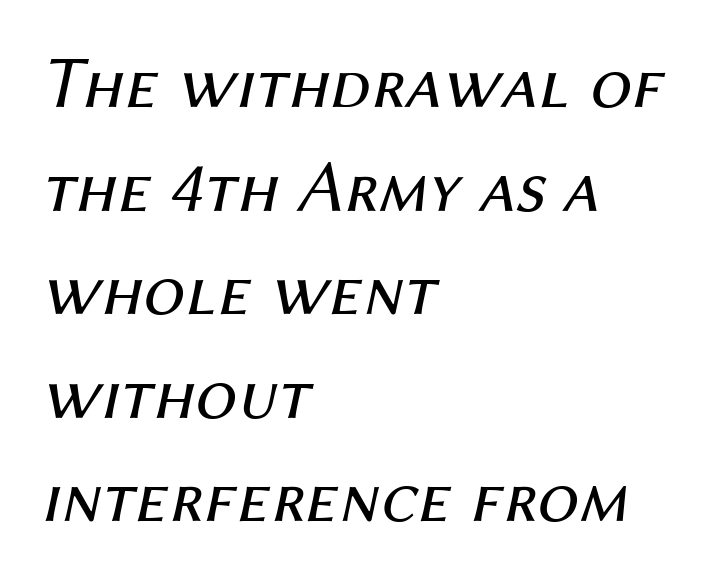
{"italic": "yes", "lean": "right", "slant_degrees": 12, "bold": "no", "weight": "regular", "width": "normal", "stroke_contrast": "medium", "x_height": "medium", "monospaced": "no", "underline": "no", "align": "left", "line_spacing": "normal", "line_spacing_ratio": 1.4, "letter_spacing": "normal", "letter_spacing_em": 0.0, "glyph_px": 74}
